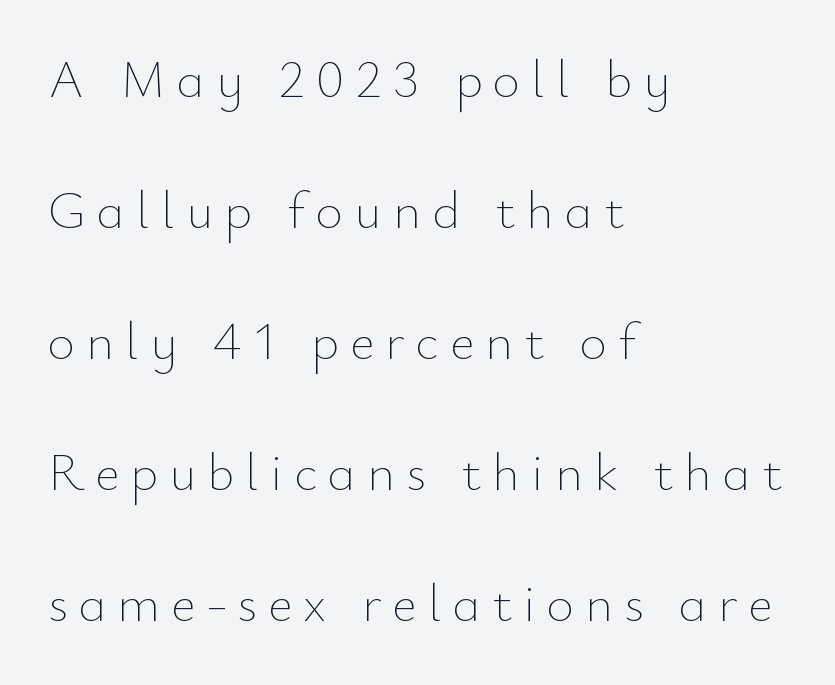
{"italic": "no", "bold": "no", "weight": "thin", "width": "normal", "stroke_contrast": "low", "x_height": "small", "monospaced": "no", "underline": "no", "align": "left", "line_spacing": "loose", "line_spacing_ratio": 2.47, "letter_spacing": "wide", "letter_spacing_em": 0.21, "glyph_px": 53}
